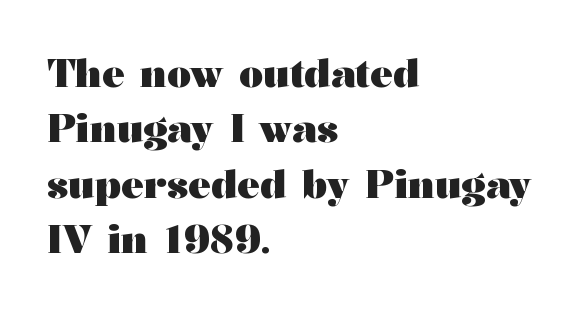
The image shows 38 px heavy, wide serif type, upright; set left-aligned, normal line spacing (1.46x), normal letter spacing, not underlined; medium stroke contrast and a medium x-height.
